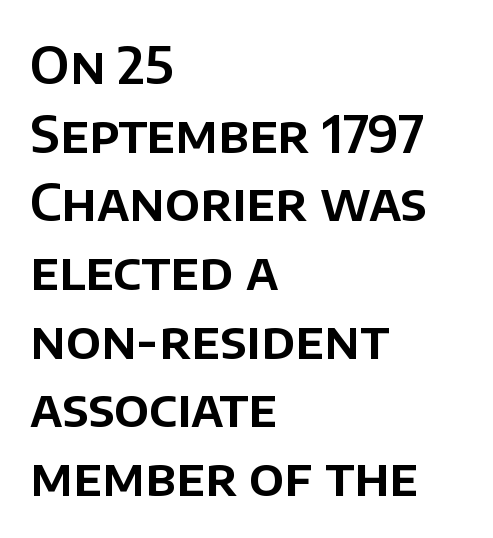
The image shows 52 px sans-serif type, upright; set left-aligned, normal line spacing (1.32x), normal letter spacing, not underlined; low stroke contrast and a large x-height.
